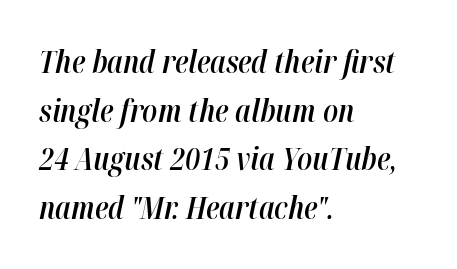
Q: Is the text bold? A: Semi-bold.
Q: Is the text italic (slanted)? A: Yes, it leans right by about 12 degrees.
Q: Is the text underlined? A: No.
Q: How is the paragraph aligned? A: Left-aligned.
Q: Is the spacing between letters normal or unusually wide? A: Normal.
Q: Is the spacing between lines tight, normal or loose? A: Normal.
Q: Width (condensed, normal, or wide)? A: Condensed.
Q: Stroke contrast? A: High.
Q: x-height? A: Medium.
Q: Monospaced? A: No.
